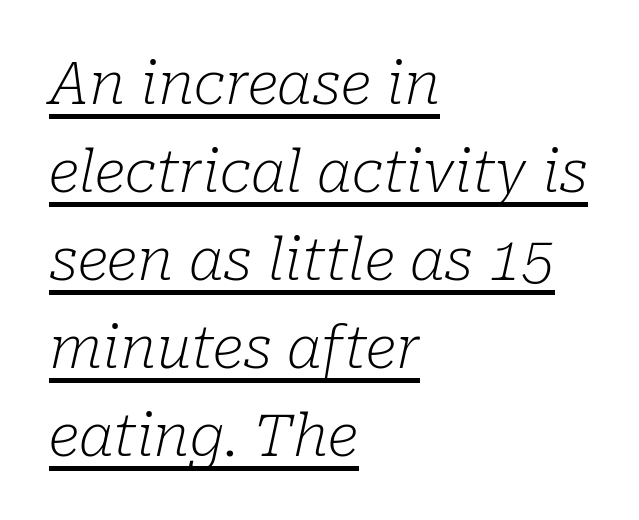
To sum up the face: it has serifs. The passage shown has conventional tracking throughout. The passage shown stacks its lines at a standard gap. This sample has the flowing, uneven cadence of proportional lettering. Does the copy run flush right? No — it runs flush left.
